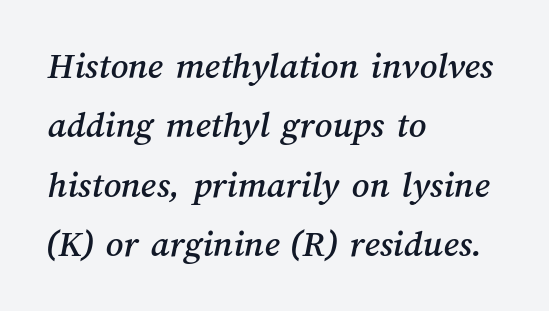
The image shows 38 px text type; set left-aligned, normal line spacing (1.56x), normal letter spacing, not underlined; medium stroke contrast and a medium x-height.
